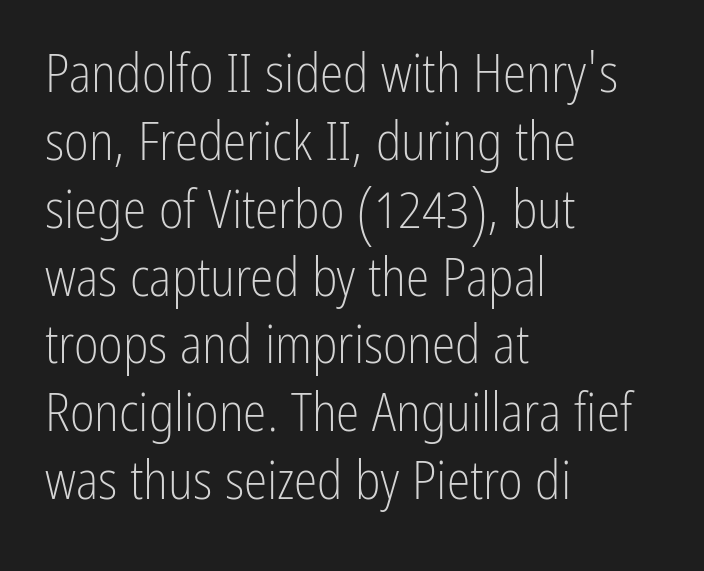
The rendering shows plain stroke endings on the letterforms — a sans-serif design. The zone under the glyphs is completely vacant. Think of a printed novel: that variable character pitch is what you see here. All the whitespace from short lines collects on the right. Standard letterfit; no display-style spreading of the glyphs. These lines sit exactly where default settings would place them.
